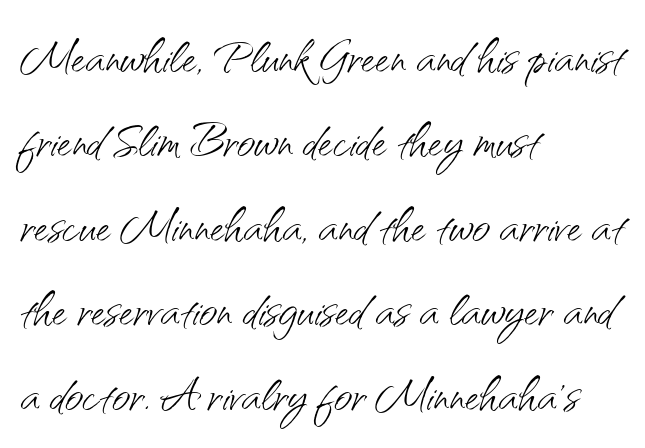
The image shows 63 px light sans-serif type; set left-aligned, normal line spacing (1.34x), normal letter spacing, not underlined; medium stroke contrast and a small x-height.
